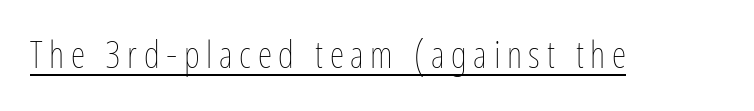
Is the stroke heavy? The answer is a plain regular-or-lighter. What decoration does the sample have? An underline. No italicization has been applied; the sample stays upright. Is this a fixed-width face? No — the glyphs have proportional, varying widths.
